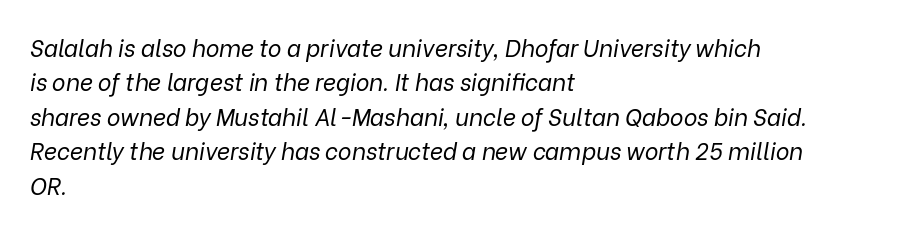
Q: Is the text bold? A: No.
Q: Is the text italic (slanted)? A: Yes, it leans right by about 9 degrees.
Q: Is the text underlined? A: No.
Q: How is the paragraph aligned? A: Left-aligned.
Q: Is the spacing between letters normal or unusually wide? A: Normal.
Q: Is the spacing between lines tight, normal or loose? A: Normal.
